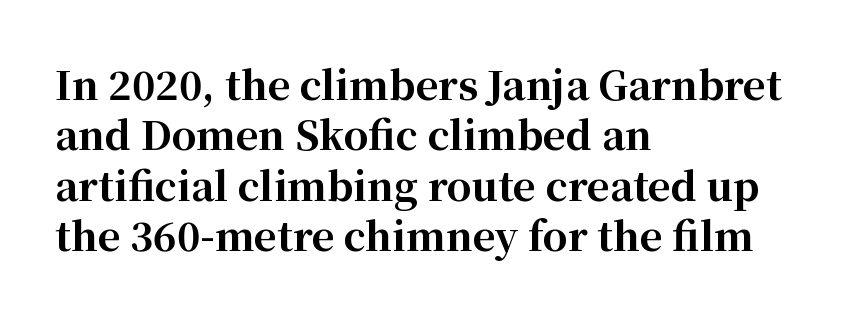
Q: Is the text bold? A: Yes.
Q: Is the text italic (slanted)? A: No, it is upright.
Q: Is the typeface a serif or a sans-serif typeface? A: Serif.
Q: Is the text underlined? A: No.
Q: How is the paragraph aligned? A: Left-aligned.
Q: Is the spacing between letters normal or unusually wide? A: Normal.
Q: Is the spacing between lines tight, normal or loose? A: Normal.
Q: Width (condensed, normal, or wide)? A: Normal.
Q: Stroke contrast? A: High.
Q: x-height? A: Medium.
Q: Monospaced? A: No.
